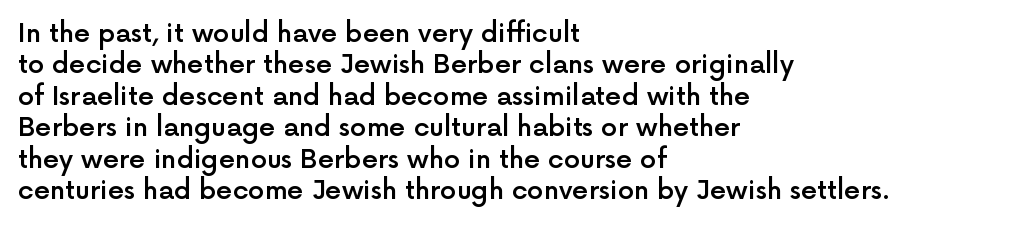
Here the glyphs are tracked normally, forming tight word shapes. Posture: vertical. Quick note: underline off. In CSS terms this would be text-align: left. This is moderately heavy type, rendered in semibold.
